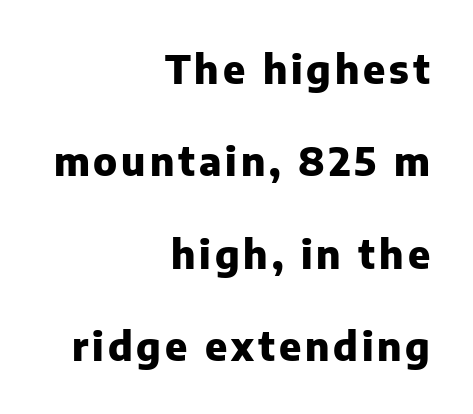
Q: Is the text bold? A: Yes.
Q: Is the text italic (slanted)? A: No, it is upright.
Q: Is the typeface a serif or a sans-serif typeface? A: Sans-serif.
Q: Is the text underlined? A: No.
Q: How is the paragraph aligned? A: Right-aligned.
Q: Is the spacing between lines tight, normal or loose? A: Loose.
Q: Width (condensed, normal, or wide)? A: Normal.
Q: Stroke contrast? A: Low.
Q: x-height? A: Medium.
Q: Monospaced? A: No.
